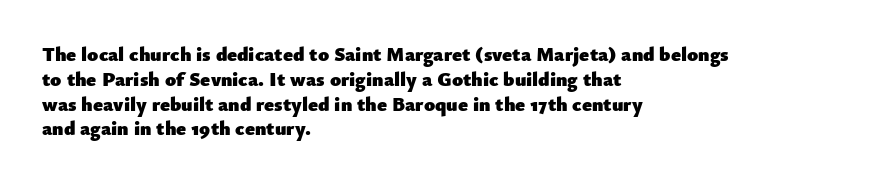
Line starts are locked; line ends wander. Tracking value appears to be zero — textbook default spacing. Style check: upright. Rule under the text: the space is simply empty. Heavy-handed strokes throughout: this text is bold.
